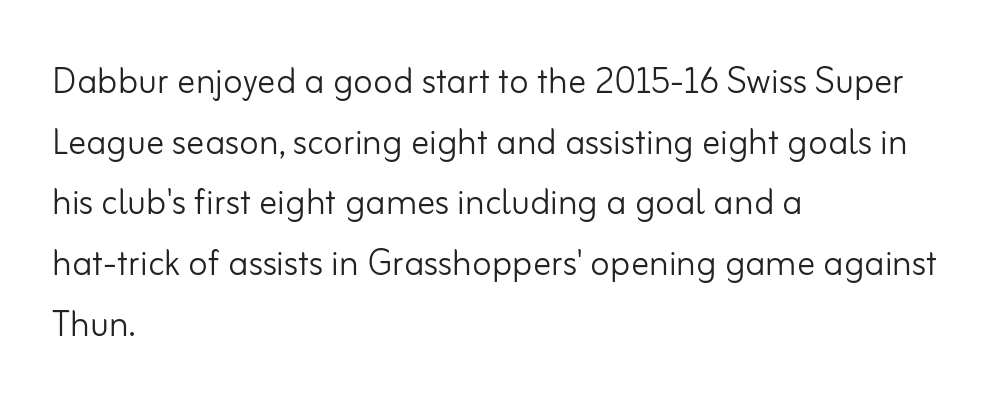
The line-height multiplier appears to be the usual default. Unlike italic type, these characters show no tilt at all. No extra tracking has been applied to these lines. No chunkiness to these letters — they're not bold. No word sits above an underline. Layout note: lines flush left.
